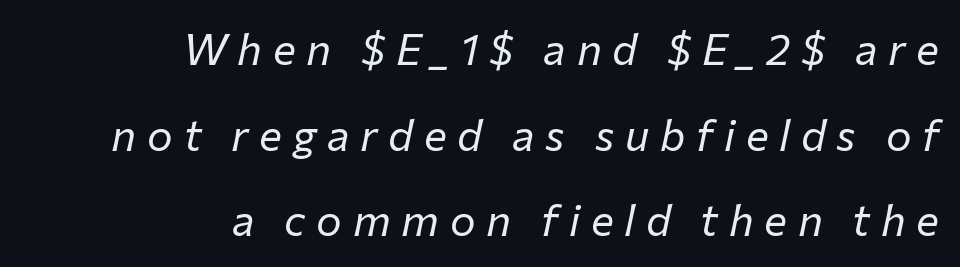
{"italic": "yes", "lean": "right", "slant_degrees": 12, "bold": "no", "weight": "regular", "width": "normal", "stroke_contrast": "low", "x_height": "medium", "monospaced": "no", "underline": "no", "align": "right", "line_spacing": "loose", "line_spacing_ratio": 1.99, "letter_spacing": "wide", "letter_spacing_em": 0.25, "glyph_px": 43}
